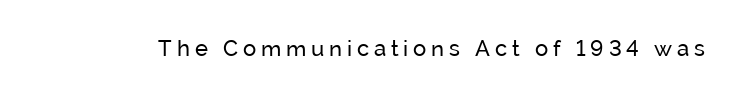
Q: Is the text bold? A: No.
Q: Is the text italic (slanted)? A: No, it is upright.
Q: Is the text underlined? A: No.
Q: Is the spacing between letters normal or unusually wide? A: Unusually wide.
